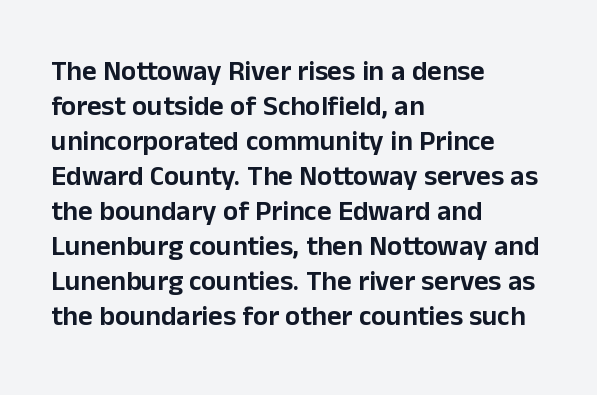
The image shows 28 px sans-serif type, upright; set left-aligned, normal line spacing (1.25x), normal letter spacing, not underlined; low stroke contrast and a medium x-height.
